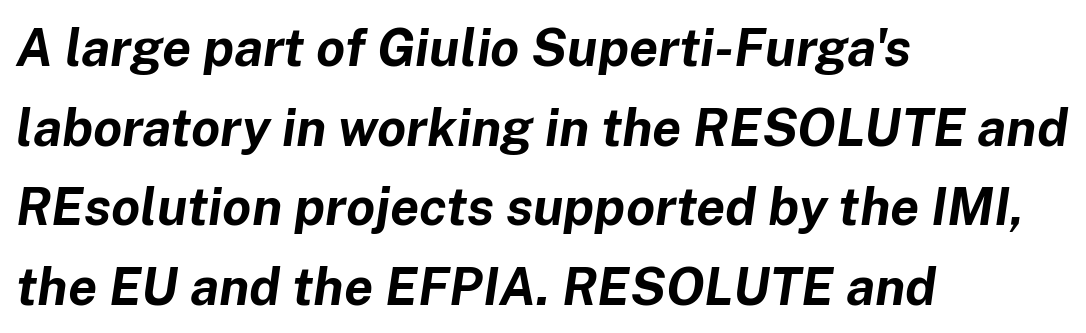
The image shows 52 px bold type, italic (leaning right); set left-aligned, normal line spacing (1.53x), normal letter spacing, not underlined; low stroke contrast and a medium x-height.
